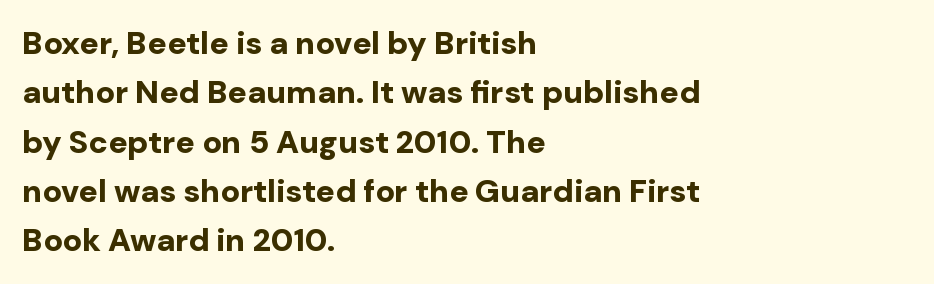
The image shows 32 px bold sans-serif type, upright; set left-aligned, normal line spacing (1.54x), normal letter spacing, not underlined; low stroke contrast and a medium x-height.
